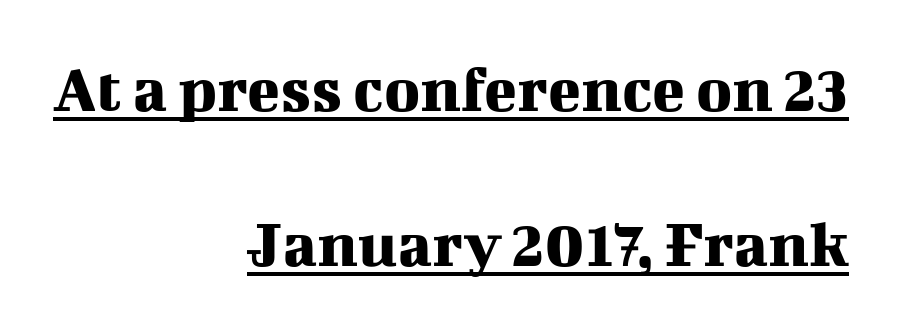
The image shows 68 px serif type, upright; set right-aligned, loose line spacing (2.28x), normal letter spacing, underlined; medium stroke contrast and a medium x-height.
